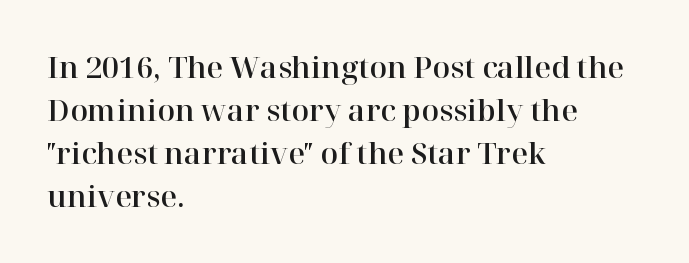
Q: Is the text italic (slanted)? A: No, it is upright.
Q: Is the typeface a serif or a sans-serif typeface? A: Serif.
Q: Is the text underlined? A: No.
Q: How is the paragraph aligned? A: Left-aligned.
Q: Is the spacing between letters normal or unusually wide? A: Normal.
Q: Is the spacing between lines tight, normal or loose? A: Normal.
Q: Width (condensed, normal, or wide)? A: Normal.
Q: Stroke contrast? A: High.
Q: x-height? A: Medium.
Q: Monospaced? A: No.
